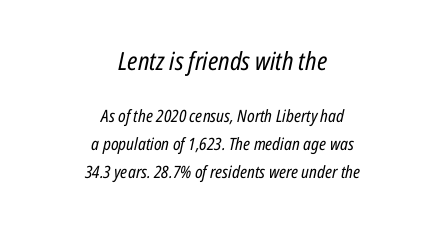
The image shows 25 px text type, italic (leaning right); set centered, normal line spacing (1.62x), normal letter spacing, not underlined; the first (top) block is 1.47x larger.
